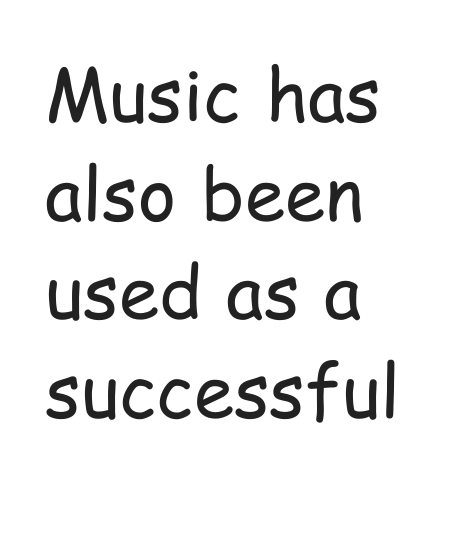
The image shows 73 px regular-weight, condensed sans-serif type, upright; set left-aligned, normal line spacing (1.35x), normal letter spacing, not underlined; low stroke contrast and a medium x-height.
